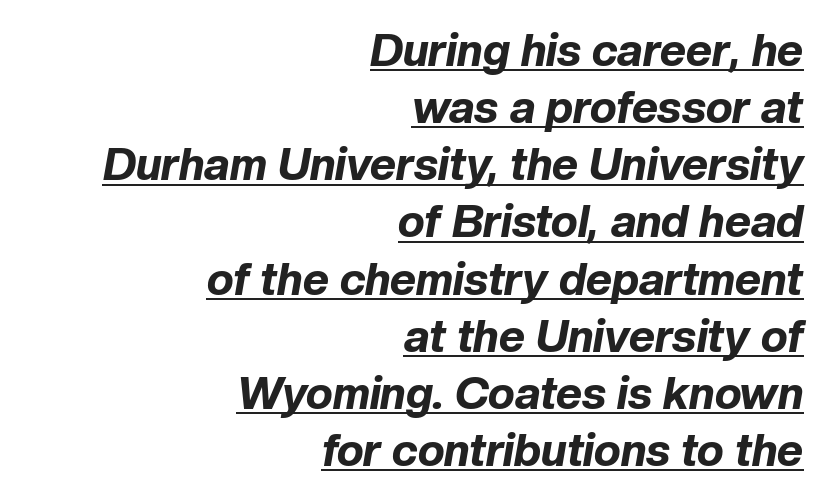
{"italic": "yes", "lean": "right", "slant_degrees": 10, "bold": "yes", "weight": "bold", "width": "normal", "stroke_contrast": "low", "x_height": "medium", "monospaced": "no", "underline": "yes", "align": "right", "line_spacing": "normal", "line_spacing_ratio": 1.27, "letter_spacing": "normal", "letter_spacing_em": 0.0, "glyph_px": 45}
